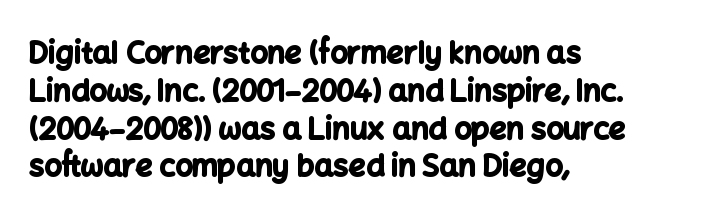
{"serif": "no", "italic": "no", "bold": "yes", "weight": "bold", "width": "normal", "stroke_contrast": "low", "x_height": "medium", "monospaced": "no", "underline": "no", "align": "left", "line_spacing": "normal", "line_spacing_ratio": 1.26, "letter_spacing": "normal", "letter_spacing_em": 0.0, "glyph_px": 30}
